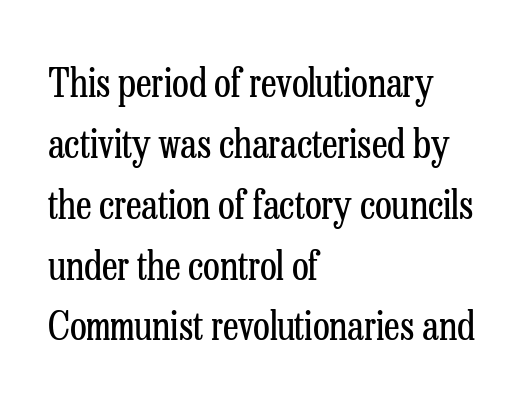
The image shows 39 px regular-weight, condensed serif type, upright; set left-aligned, normal line spacing (1.56x), normal letter spacing, not underlined; low stroke contrast and a medium x-height.
